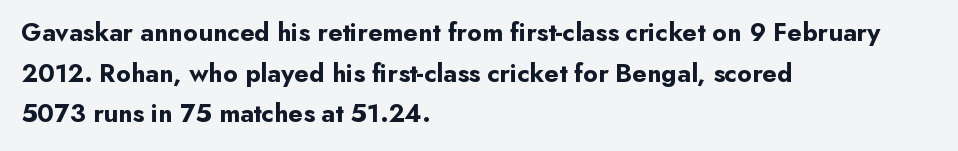
{"italic": "no", "bold": "yes", "underline": "no", "align": "left", "line_spacing": "normal", "line_spacing_ratio": 1.56, "letter_spacing": "normal", "letter_spacing_em": 0.0, "glyph_px": 26}
